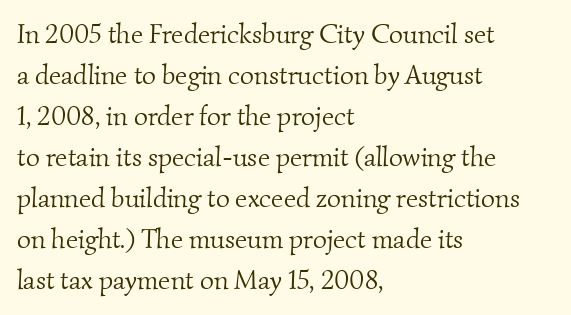
Q: Is the text bold? A: No.
Q: Is the text underlined? A: No.
Q: How is the paragraph aligned? A: Left-aligned.
Q: Is the spacing between letters normal or unusually wide? A: Normal.
Q: Is the spacing between lines tight, normal or loose? A: Normal.
